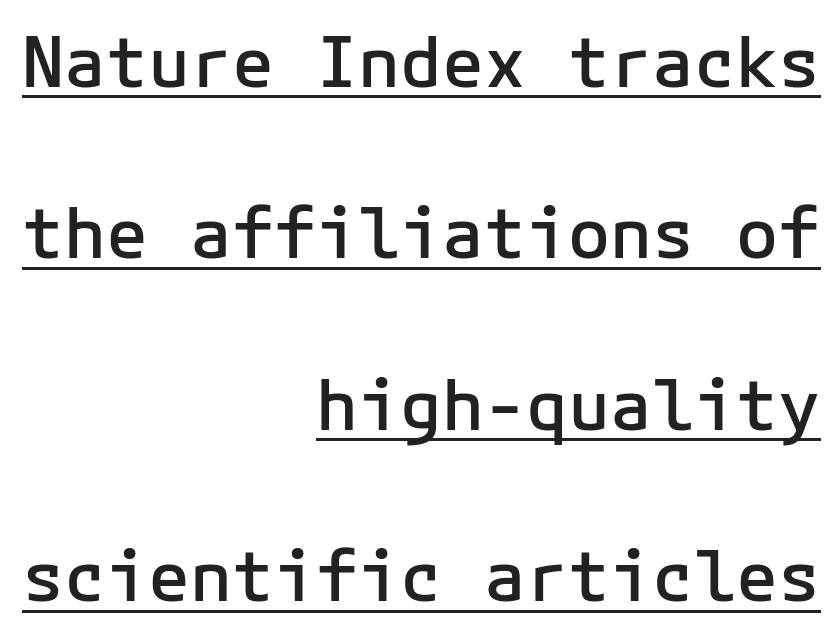
{"serif": "no", "italic": "no", "bold": "semi", "weight": "semibold", "width": "normal", "stroke_contrast": "low", "x_height": "medium", "monospaced": "yes", "underline": "yes", "align": "right", "line_spacing": "loose", "line_spacing_ratio": 2.45, "letter_spacing": "normal", "letter_spacing_em": 0.0, "glyph_px": 70}
